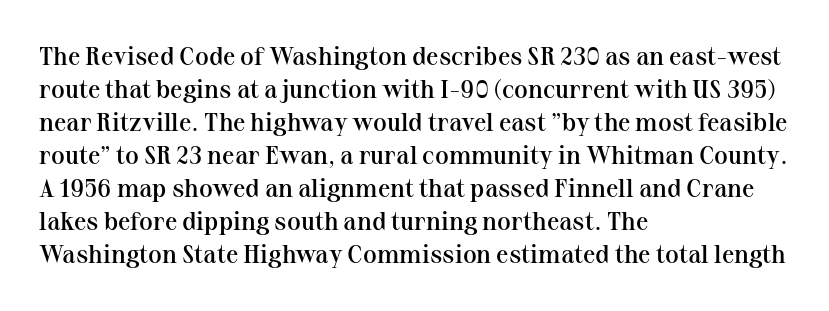
{"italic": "no", "bold": "semi", "underline": "no", "align": "left", "line_spacing": "normal", "line_spacing_ratio": 1.32, "letter_spacing": "normal", "letter_spacing_em": 0.0, "glyph_px": 25}
